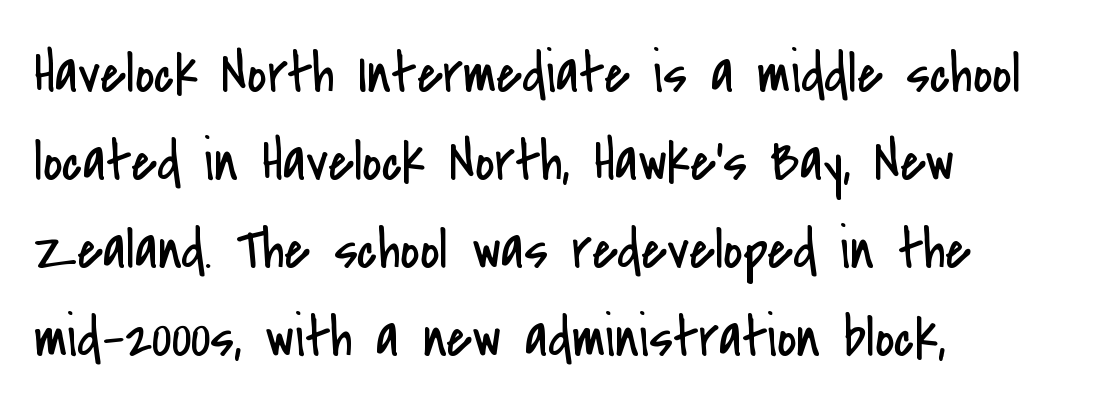
The image shows 59 px regular-weight, condensed sans-serif type, upright; set left-aligned, normal line spacing (1.49x), normal letter spacing, not underlined; low stroke contrast and a small x-height.
